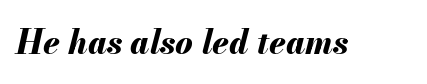
The image shows 33 px bold type, italic (leaning right); set normal letter spacing, not underlined; medium stroke contrast and a small x-height.
